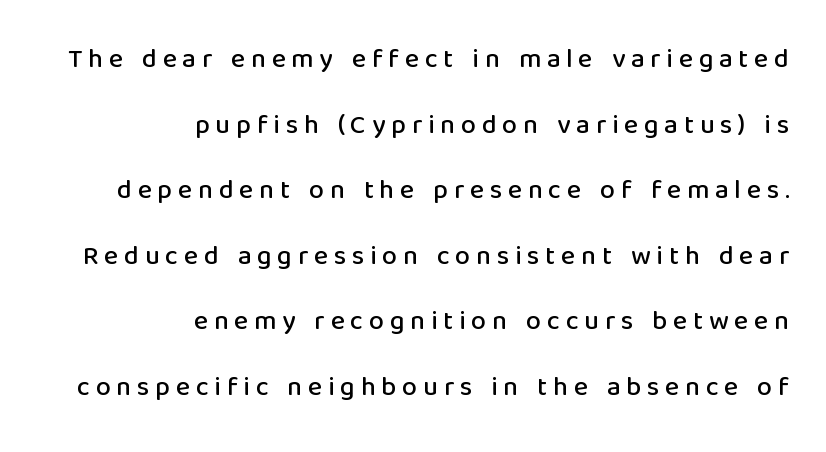
The image shows 27 px text type, upright; set right-aligned, loose line spacing (2.43x), unusually wide letter spacing (+0.21 em), not underlined.
